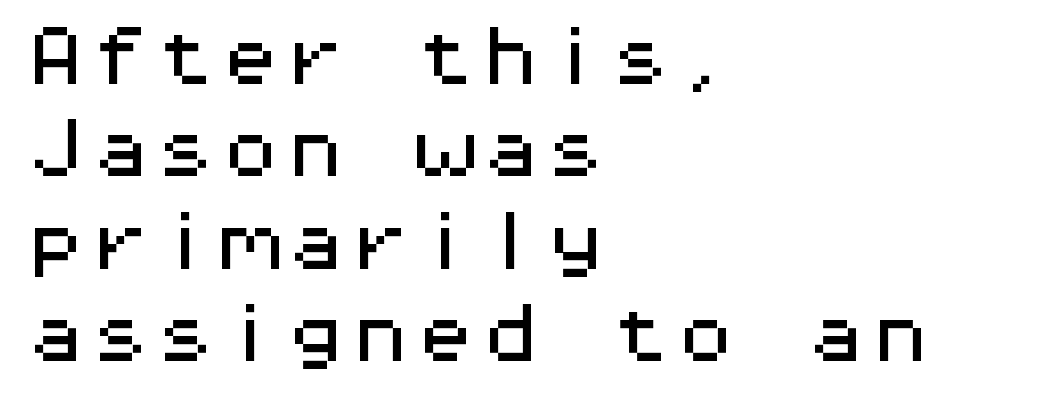
{"serif": "no", "italic": "no", "width": "wide", "stroke_contrast": "medium", "x_height": "medium", "monospaced": "yes", "underline": "no", "align": "left", "line_spacing": "normal", "line_spacing_ratio": 1.42, "letter_spacing": "normal", "letter_spacing_em": 0.0, "glyph_px": 65}
